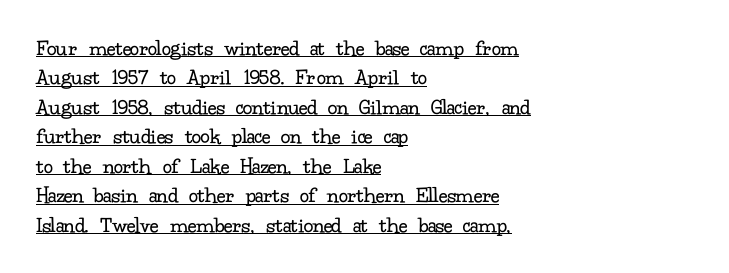
Q: Is the text bold? A: No.
Q: Is the text italic (slanted)? A: No, it is upright.
Q: Is the text underlined? A: Yes.
Q: How is the paragraph aligned? A: Left-aligned.
Q: Is the spacing between letters normal or unusually wide? A: Normal.
Q: Is the spacing between lines tight, normal or loose? A: Normal.
